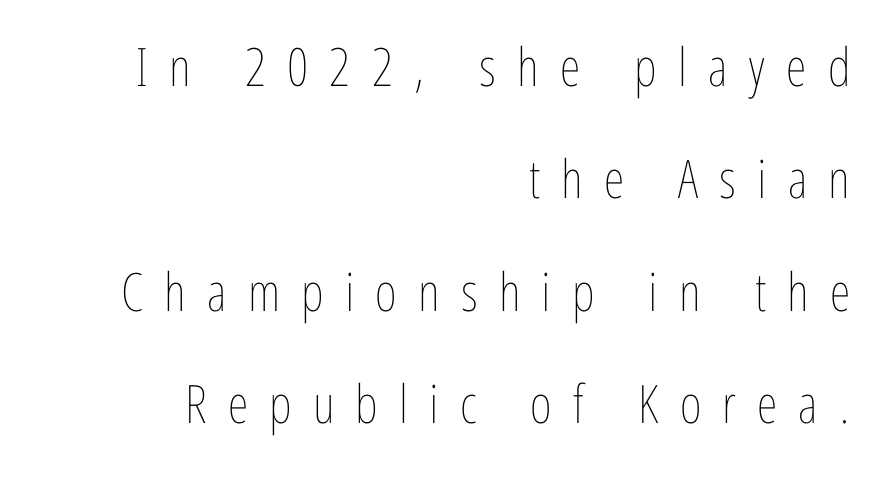
The typeface has the unassuming heft of standard copy or less. The rendering uses natural spacing where letterforms have individual widths. Style check: upright. The string is rendered with underlining switched off. Teacher's note: observe the even right margin — that is flush-right alignment.
